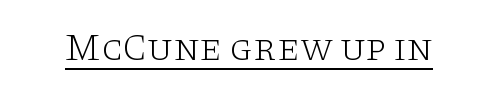
{"serif": "yes", "italic": "no", "bold": "no", "weight": "light", "width": "wide", "stroke_contrast": "low", "x_height": "large", "monospaced": "no", "underline": "yes", "letter_spacing": "normal", "letter_spacing_em": 0.0, "glyph_px": 38}
